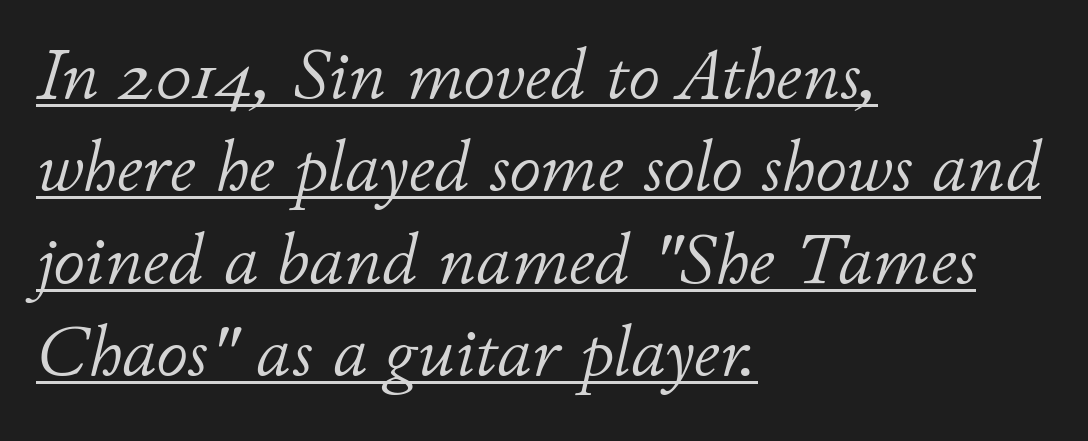
{"italic": "yes", "lean": "right", "slant_degrees": 11, "bold": "no", "weight": "light", "width": "normal", "stroke_contrast": "low", "x_height": "small", "monospaced": "no", "underline": "yes", "align": "left", "line_spacing": "normal", "line_spacing_ratio": 1.3, "letter_spacing": "normal", "letter_spacing_em": 0.0, "glyph_px": 71}
